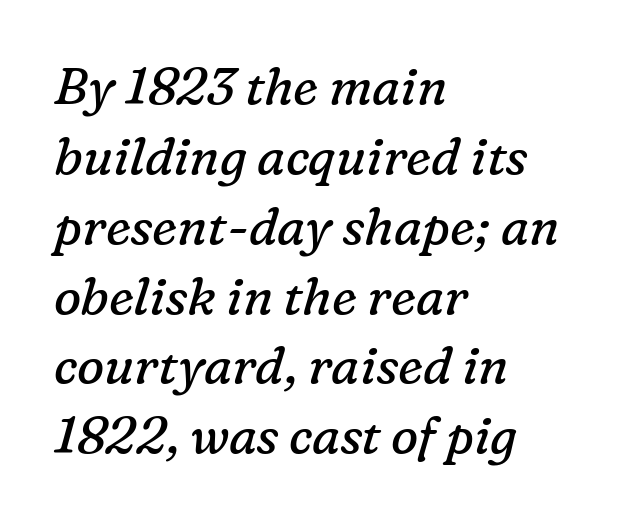
Q: Is the text bold? A: No.
Q: Is the text italic (slanted)? A: Yes, it leans right by about 16 degrees.
Q: Is the typeface a serif or a sans-serif typeface? A: Serif.
Q: Is the text underlined? A: No.
Q: How is the paragraph aligned? A: Left-aligned.
Q: Is the spacing between letters normal or unusually wide? A: Normal.
Q: Is the spacing between lines tight, normal or loose? A: Normal.
Q: Width (condensed, normal, or wide)? A: Normal.
Q: Stroke contrast? A: Low.
Q: x-height? A: Medium.
Q: Monospaced? A: No.
